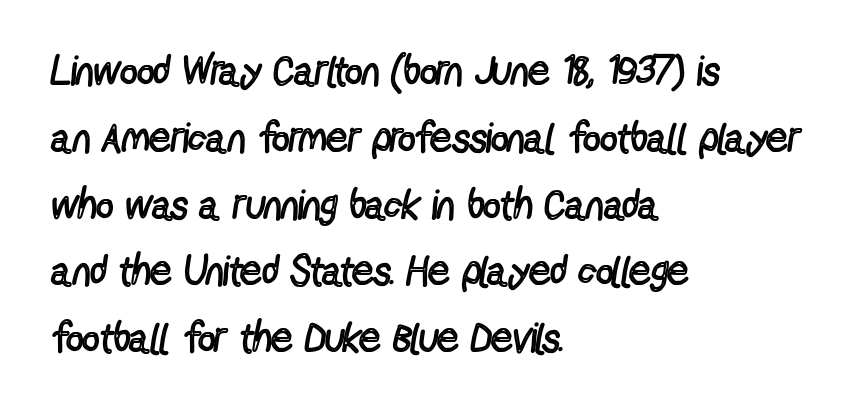
Glyph-to-glyph distance matches everyday printed text. The rendering anchors every line to the left-hand side. Descenders hang freely into open space. How would I describe the line gaps? Plain and ordinary.
